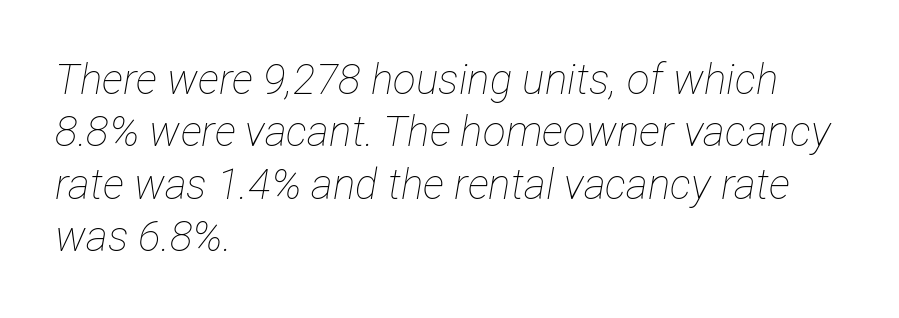
{"italic": "yes", "lean": "right", "slant_degrees": 12, "bold": "no", "weight": "thin", "width": "condensed", "stroke_contrast": "low", "x_height": "medium", "monospaced": "no", "underline": "no", "align": "left", "line_spacing": "normal", "line_spacing_ratio": 1.25, "letter_spacing": "normal", "letter_spacing_em": 0.0, "glyph_px": 42}
